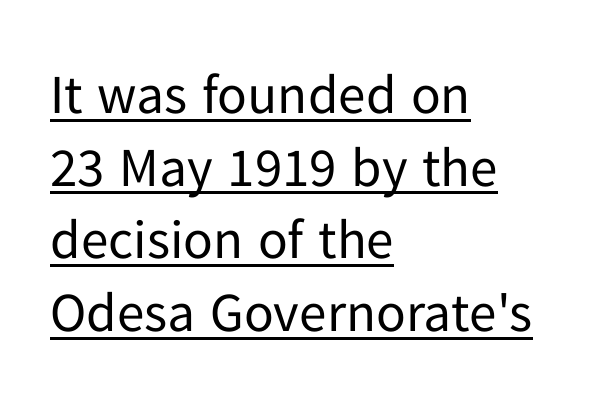
{"serif": "no", "italic": "no", "bold": "no", "weight": "regular", "width": "normal", "stroke_contrast": "low", "x_height": "medium", "monospaced": "no", "underline": "yes", "align": "left", "line_spacing": "normal", "line_spacing_ratio": 1.32, "letter_spacing": "normal", "letter_spacing_em": 0.0, "glyph_px": 55}
